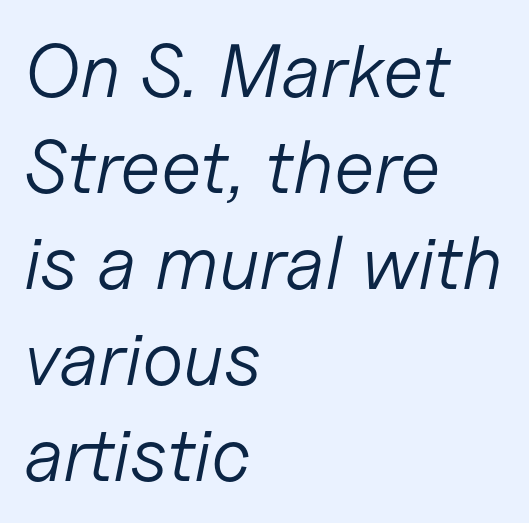
{"italic": "yes", "lean": "right", "slant_degrees": 11, "bold": "no", "weight": "light", "width": "normal", "stroke_contrast": "low", "x_height": "medium", "monospaced": "no", "underline": "no", "align": "left", "line_spacing": "normal", "line_spacing_ratio": 1.28, "letter_spacing": "normal", "letter_spacing_em": 0.0, "glyph_px": 75}
